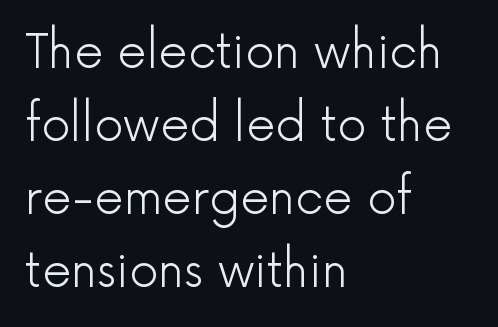
Short and long lines alike share a common starting point at left. Anything drawn beneath the words? Only blank space. Character widths vary here, with narrow letters taking less room than wide ones. The vertical gap from one line to the next is medium.
